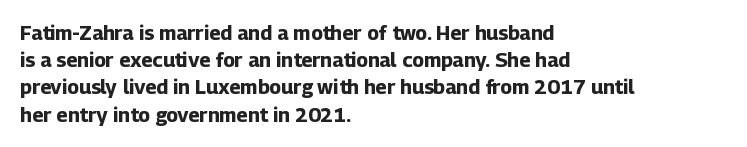
Vertical strokes here are truly vertical. Line spacing here is normal. The rendering anchors every line to the left-hand side. Short note: letters normally spaced. Has an underline been added? It has not. The sample has been set heavy, in full bold.
